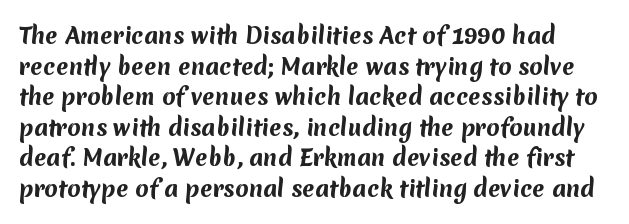
Q: Is the text bold? A: Yes.
Q: Is the text underlined? A: No.
Q: Is the spacing between letters normal or unusually wide? A: Normal.
Q: Is the spacing between lines tight, normal or loose? A: Normal.
